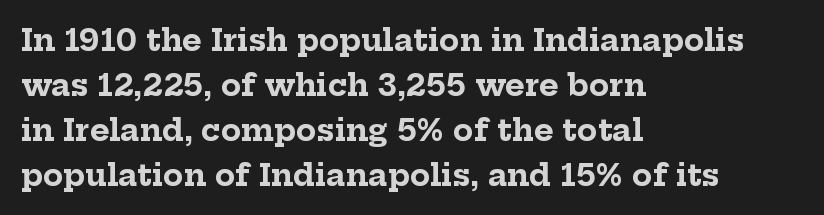
{"serif": "yes", "italic": "no", "bold": "yes", "weight": "bold", "width": "normal", "stroke_contrast": "low", "x_height": "medium", "monospaced": "no", "underline": "no", "align": "left", "line_spacing": "normal", "line_spacing_ratio": 1.5, "letter_spacing": "normal", "letter_spacing_em": 0.0, "glyph_px": 30}
